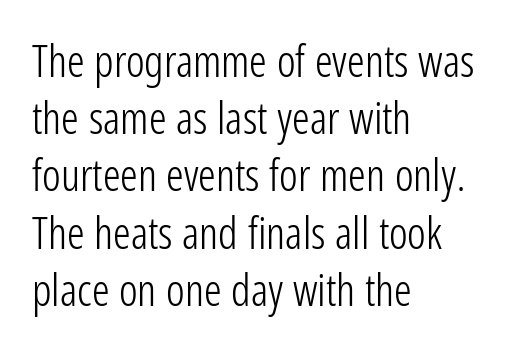
Spacing verdict: proportional, widths tailored to each character. Rule under the text: the space is simply empty. Look at the tracking — it's just the regular setting, nothing added. Bold? No — there's no thickening of the strokes. The paragraph shown leans on its left margin.
